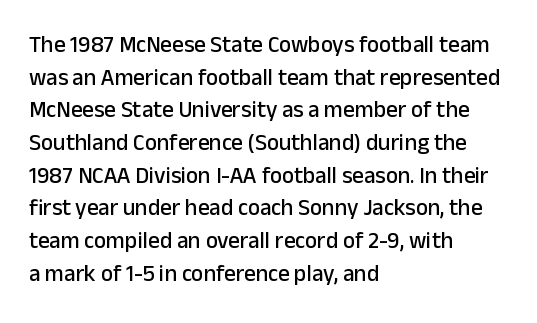
{"italic": "no", "underline": "no", "align": "left", "line_spacing": "normal", "line_spacing_ratio": 1.42, "letter_spacing": "normal", "letter_spacing_em": 0.0, "glyph_px": 23}
